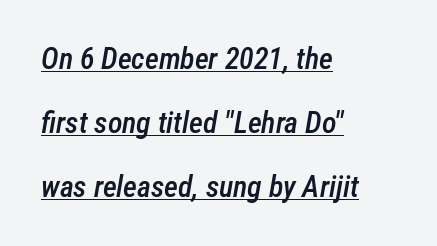
The image shows 30 px semibold, condensed type, italic (leaning right); set left-aligned, loose line spacing (2.13x), normal letter spacing, underlined; low stroke contrast and a medium x-height.
